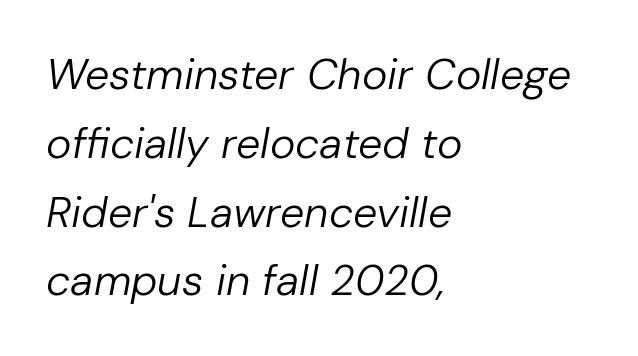
The image shows 43 px regular-weight type, italic (leaning right); set left-aligned, normal line spacing (1.6x), normal letter spacing, not underlined; low stroke contrast and a medium x-height.
